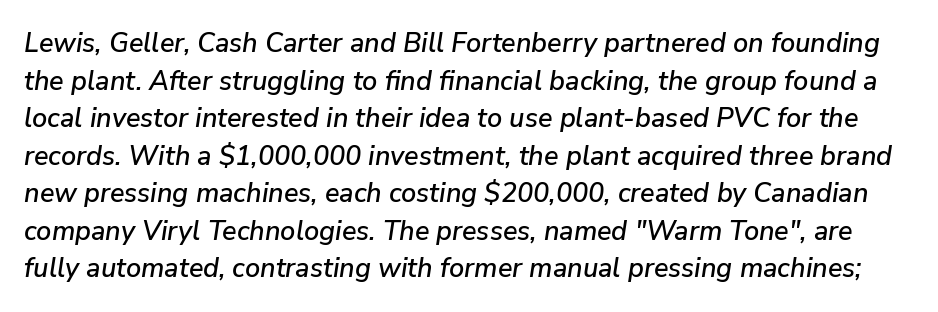
Q: Is the text italic (slanted)? A: Yes, it leans right by about 9 degrees.
Q: Is the text underlined? A: No.
Q: Is the spacing between letters normal or unusually wide? A: Normal.
Q: Is the spacing between lines tight, normal or loose? A: Normal.
